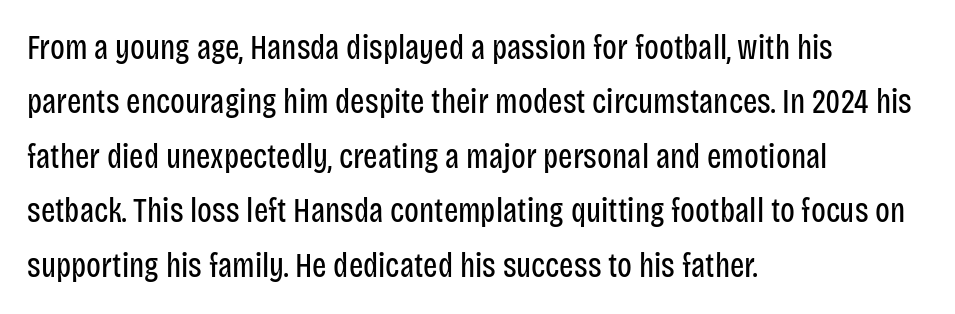
{"serif": "no", "italic": "no", "bold": "no", "weight": "regular", "width": "condensed", "stroke_contrast": "low", "x_height": "large", "monospaced": "no", "underline": "no", "align": "left", "line_spacing": "normal", "line_spacing_ratio": 1.6, "letter_spacing": "normal", "letter_spacing_em": 0.0, "glyph_px": 34}
